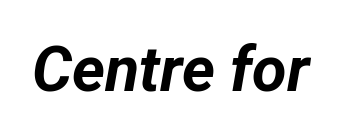
Q: Is the text bold? A: Yes.
Q: Is the text italic (slanted)? A: Yes, it leans right by about 12 degrees.
Q: Is the text underlined? A: No.
Q: Is the spacing between letters normal or unusually wide? A: Normal.
Q: Width (condensed, normal, or wide)? A: Normal.
Q: Stroke contrast? A: Low.
Q: x-height? A: Medium.
Q: Monospaced? A: No.
